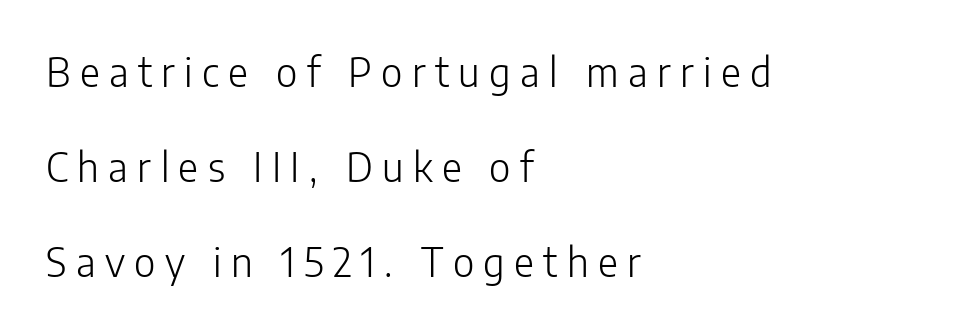
{"serif": "no", "italic": "no", "bold": "no", "weight": "light", "width": "normal", "stroke_contrast": "low", "x_height": "medium", "monospaced": "no", "underline": "no", "align": "left", "line_spacing": "loose", "line_spacing_ratio": 2.44, "letter_spacing": "wide", "letter_spacing_em": 0.24, "glyph_px": 39}
